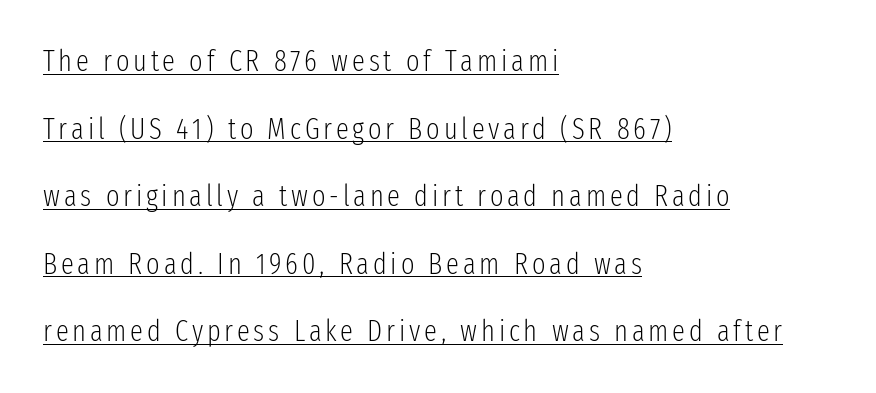
Weight class: somewhere from thin through regular. The text was rendered using a sans face with plain stroke endings. Is this a fixed-width face? No — the glyphs have proportional, varying widths. If you drew a ruler down the left edge, every line would touch it. This is the regular roman posture of the typeface.
